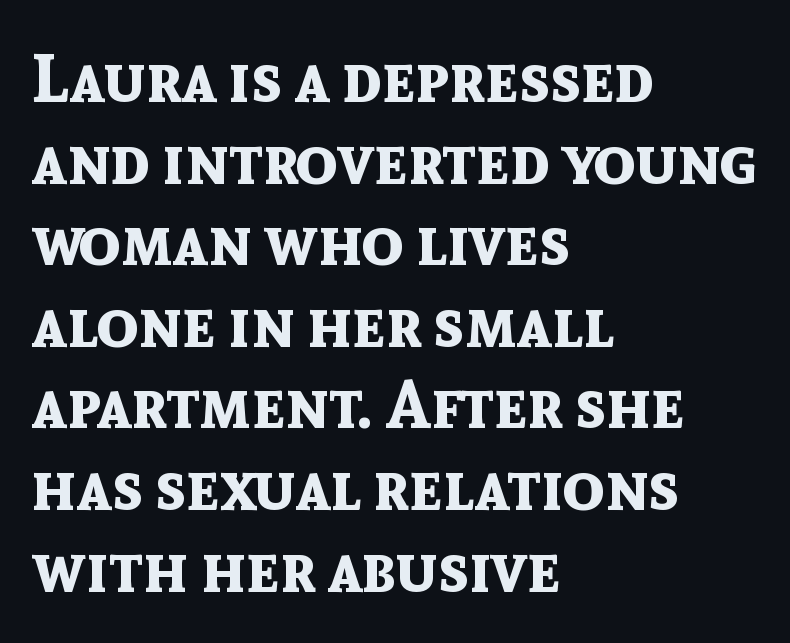
This sample uses an upright cut, with every glyph sitting square on the baseline. This rendering leaves character spacing at its baseline value. Summary of weight: heavy, a full bold. Grotesque or geometric, the face here clearly has no serifs. Check the space under the baseline: it is left empty.
